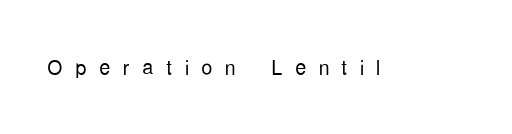
{"serif": "no", "italic": "no", "bold": "no", "weight": "light", "width": "condensed", "stroke_contrast": "low", "x_height": "medium", "monospaced": "no", "underline": "no", "letter_spacing": "wide", "letter_spacing_em": 0.44, "glyph_px": 28}
